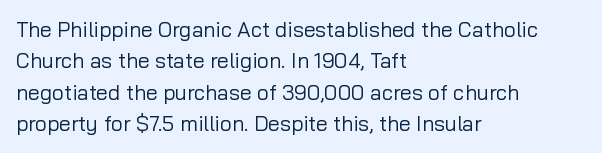
Q: Is the text bold? A: No.
Q: Is the text italic (slanted)? A: No, it is upright.
Q: Is the text underlined? A: No.
Q: How is the paragraph aligned? A: Left-aligned.
Q: Is the spacing between letters normal or unusually wide? A: Normal.
Q: Is the spacing between lines tight, normal or loose? A: Normal.
